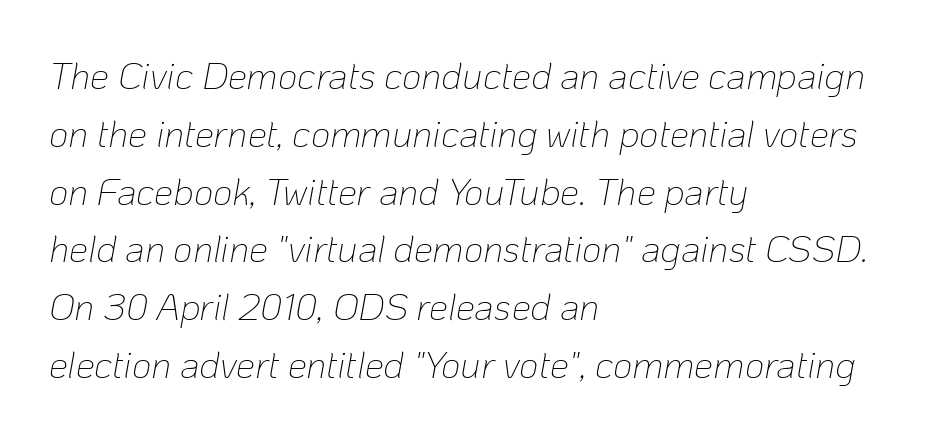
Q: Is the text bold? A: No.
Q: Is the text italic (slanted)? A: Yes, it leans right by about 10 degrees.
Q: Is the text underlined? A: No.
Q: How is the paragraph aligned? A: Left-aligned.
Q: Is the spacing between letters normal or unusually wide? A: Normal.
Q: Is the spacing between lines tight, normal or loose? A: Normal.
Q: Width (condensed, normal, or wide)? A: Normal.
Q: Stroke contrast? A: Low.
Q: x-height? A: Medium.
Q: Monospaced? A: No.
